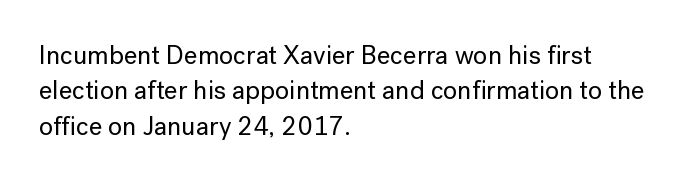
The image shows 26 px text type, upright; set left-aligned, normal line spacing (1.36x), normal letter spacing, not underlined.
